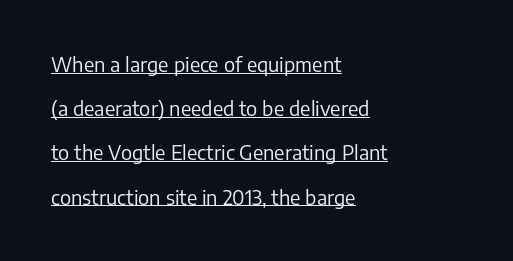
Q: Is the text bold? A: No.
Q: Is the text italic (slanted)? A: No, it is upright.
Q: Is the text underlined? A: Yes.
Q: How is the paragraph aligned? A: Left-aligned.
Q: Is the spacing between letters normal or unusually wide? A: Normal.
Q: Is the spacing between lines tight, normal or loose? A: Loose.
